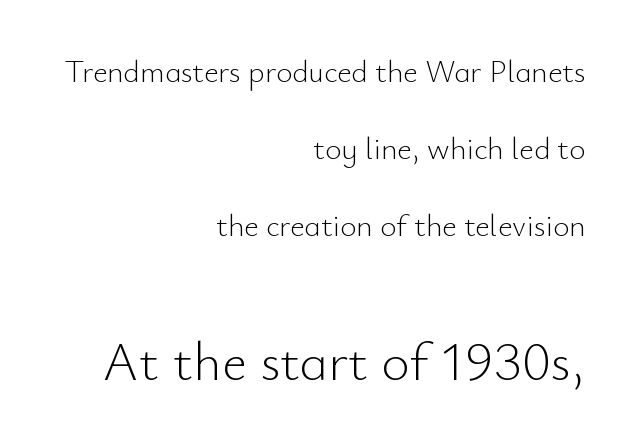
The image shows 54 px light sans-serif type, upright; set right-aligned, loose line spacing (2.48x), normal letter spacing, not underlined; the second (bottom) block is 1.74x larger; low stroke contrast and a small x-height.
